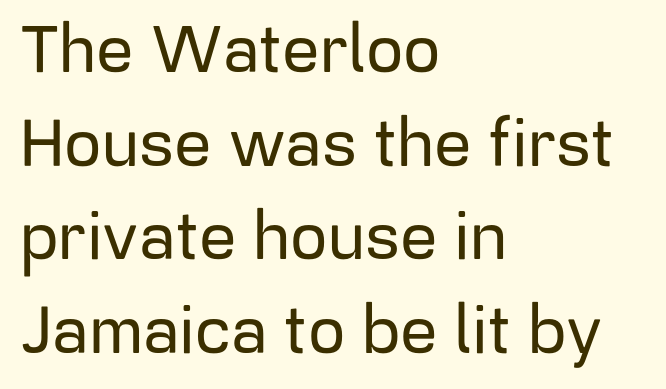
The image shows 66 px sans-serif type, upright; set left-aligned, normal line spacing (1.42x), normal letter spacing, not underlined; low stroke contrast and a medium x-height.
